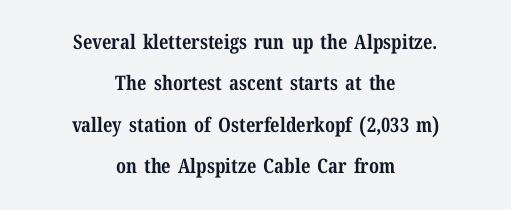
{"italic": "no", "bold": "yes", "underline": "no", "align": "center", "line_spacing": "loose", "line_spacing_ratio": 2.07, "letter_spacing": "normal", "letter_spacing_em": 0.0, "glyph_px": 20}
